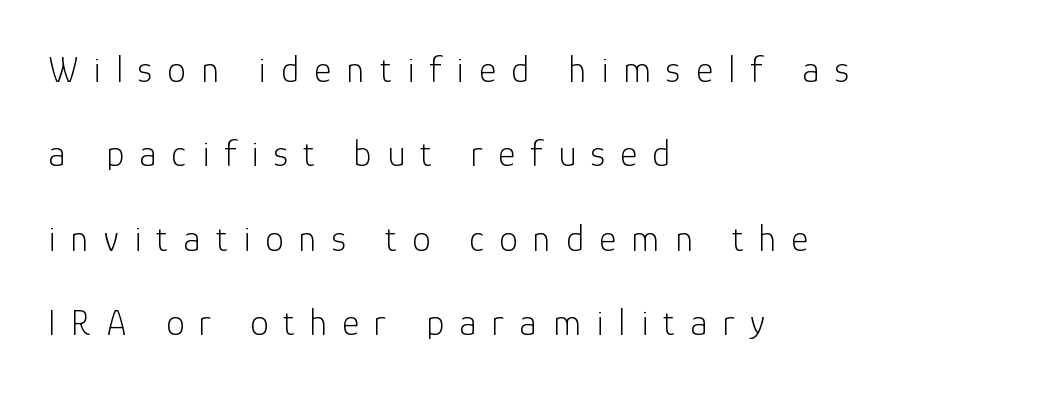
{"serif": "no", "italic": "no", "bold": "no", "weight": "light", "width": "normal", "stroke_contrast": "low", "x_height": "medium", "monospaced": "no", "underline": "no", "align": "left", "line_spacing": "loose", "line_spacing_ratio": 2.28, "letter_spacing": "wide", "letter_spacing_em": 0.41, "glyph_px": 37}
